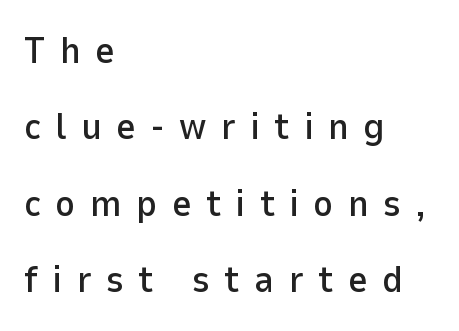
The image shows 38 px sans-serif type, upright; set left-aligned, loose line spacing (2.01x), unusually wide letter spacing (+0.38 em), not underlined; low stroke contrast and a medium x-height.
